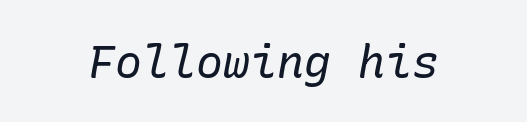
Q: Is the text bold? A: No.
Q: Is the text italic (slanted)? A: Yes, it leans right by about 10 degrees.
Q: Is the typeface a serif or a sans-serif typeface? A: Sans-serif.
Q: Is the text underlined? A: No.
Q: How is the paragraph aligned? A: Centered.
Q: Is the spacing between letters normal or unusually wide? A: Normal.
Q: Width (condensed, normal, or wide)? A: Normal.
Q: Stroke contrast? A: Low.
Q: x-height? A: Medium.
